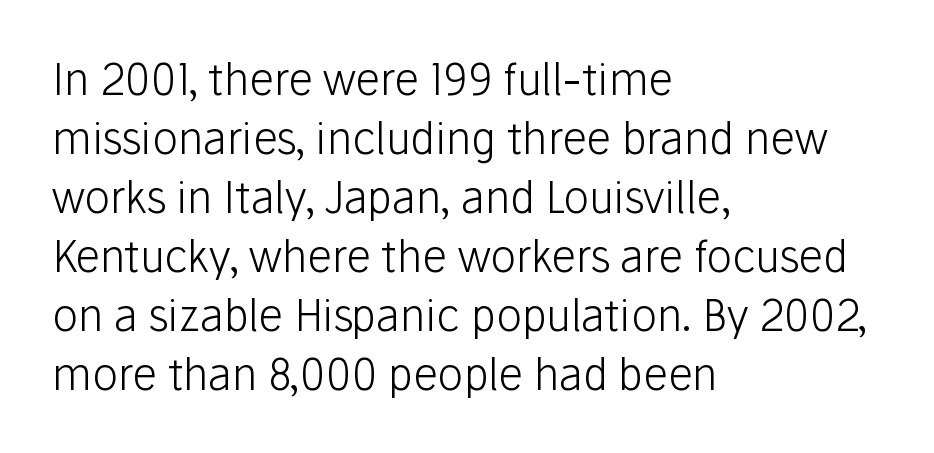
Q: Is the text bold? A: No.
Q: Is the text italic (slanted)? A: No, it is upright.
Q: Is the typeface a serif or a sans-serif typeface? A: Sans-serif.
Q: Is the text underlined? A: No.
Q: How is the paragraph aligned? A: Left-aligned.
Q: Is the spacing between letters normal or unusually wide? A: Normal.
Q: Is the spacing between lines tight, normal or loose? A: Normal.
Q: Width (condensed, normal, or wide)? A: Normal.
Q: Stroke contrast? A: Low.
Q: x-height? A: Medium.
Q: Monospaced? A: No.
